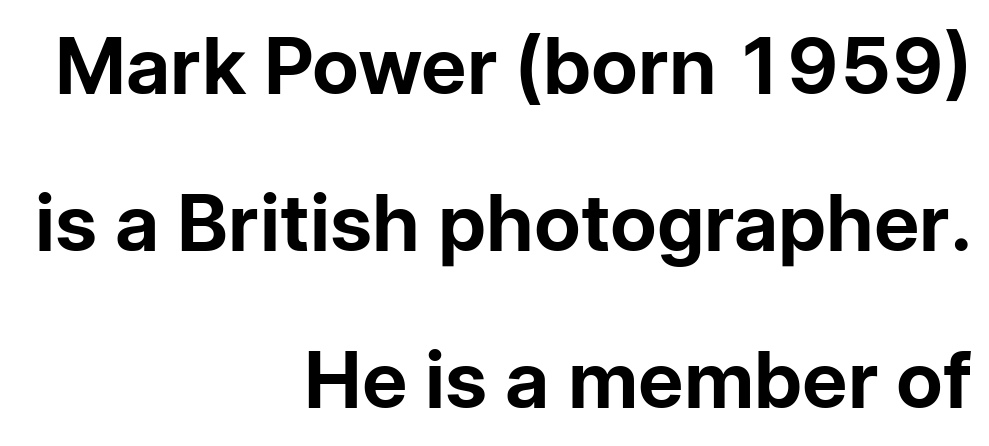
Q: Is the text bold? A: Yes.
Q: Is the text italic (slanted)? A: No, it is upright.
Q: Is the typeface a serif or a sans-serif typeface? A: Sans-serif.
Q: Is the text underlined? A: No.
Q: How is the paragraph aligned? A: Right-aligned.
Q: Is the spacing between letters normal or unusually wide? A: Normal.
Q: Is the spacing between lines tight, normal or loose? A: Loose.
Q: Width (condensed, normal, or wide)? A: Normal.
Q: Stroke contrast? A: Low.
Q: x-height? A: Medium.
Q: Monospaced? A: No.
